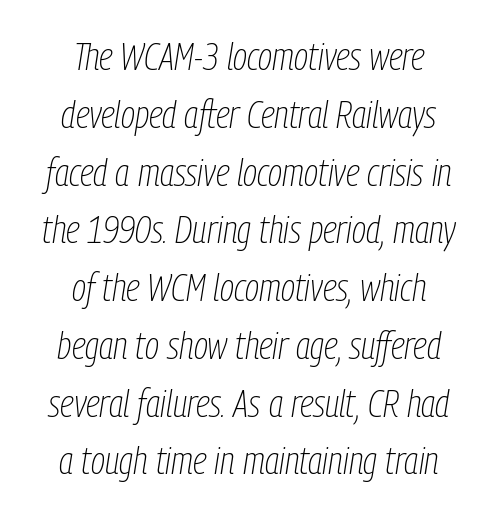
{"italic": "yes", "lean": "right", "slant_degrees": 9, "bold": "no", "weight": "thin", "width": "condensed", "stroke_contrast": "low", "x_height": "medium", "monospaced": "no", "underline": "no", "align": "center", "line_spacing": "normal", "line_spacing_ratio": 1.52, "letter_spacing": "normal", "letter_spacing_em": 0.0, "glyph_px": 38}
